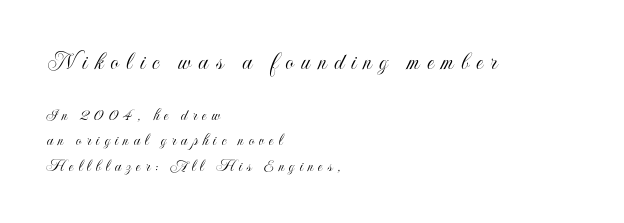
The image shows 26 px text type; set left-aligned, normal line spacing (1.48x), unusually wide letter spacing (+0.29 em), not underlined; the first (top) block is 1.53x larger.
